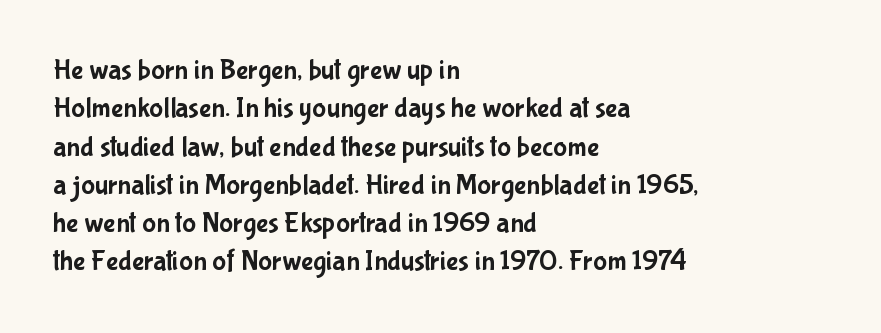
The image shows 29 px condensed sans-serif type, upright; set left-aligned, normal line spacing (1.32x), normal letter spacing, not underlined; low stroke contrast and a medium x-height.
